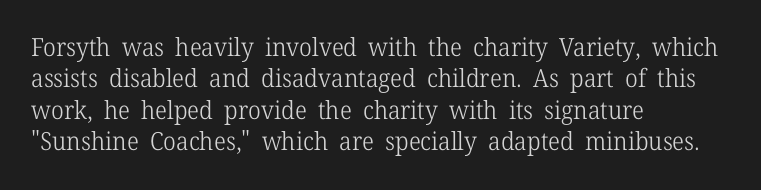
Q: Is the text bold? A: No.
Q: Is the text italic (slanted)? A: No, it is upright.
Q: Is the text underlined? A: No.
Q: How is the paragraph aligned? A: Left-aligned.
Q: Is the spacing between letters normal or unusually wide? A: Normal.
Q: Is the spacing between lines tight, normal or loose? A: Normal.
